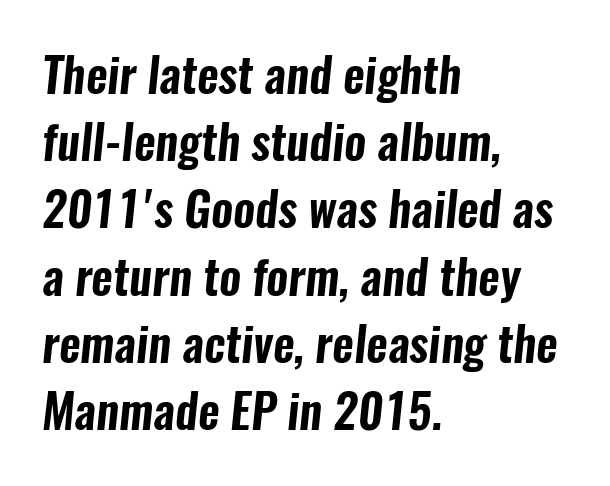
{"serif": "no", "width": "condensed", "stroke_contrast": "low", "x_height": "medium", "monospaced": "no", "underline": "no", "align": "left", "line_spacing": "normal", "line_spacing_ratio": 1.43, "letter_spacing": "normal", "letter_spacing_em": 0.0, "glyph_px": 47}
